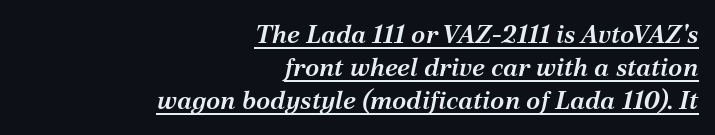
If you drew a ruler down the right edge, every line would touch it. As a designer I'd log this as weight 600, semibold. Summary of vertical rhythm: regular, with standard interline spacing. The gaps between neighbouring characters are ordinary and unremarkable. There's an unmistakable incline to the writing here. Like a heading marked for emphasis, these lines bear an underscore.
